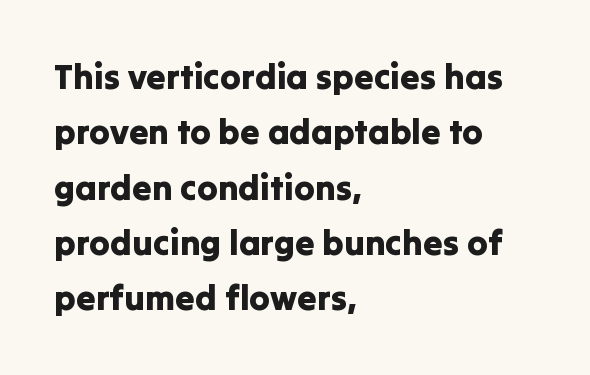
Posture: straight, roman, zero tilt. Stroke terminals: plain, sans-serif. Leading: standard. The rendering uses natural spacing where letterforms have individual widths. Is the letter spacing exaggerated? No — it looks like the ordinary default. The rag falls on the right side of this text block.
